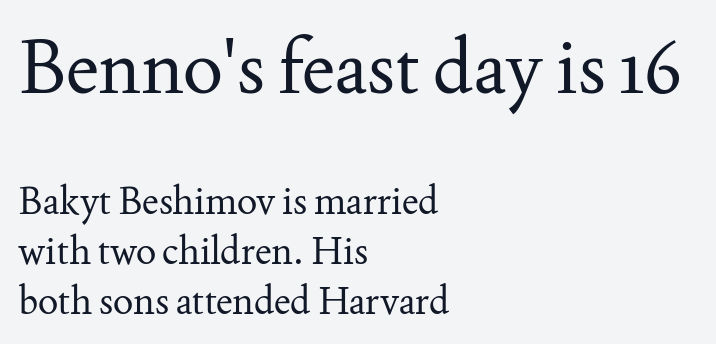
{"serif": "yes", "italic": "no", "bold": "no", "weight": "regular", "width": "normal", "stroke_contrast": "medium", "x_height": "small", "monospaced": "no", "underline": "no", "align": "left", "line_spacing": "normal", "line_spacing_ratio": 1.31, "letter_spacing": "normal", "letter_spacing_em": 0.0, "larger_block": "first", "size_ratio": 1.97, "glyph_px": 75}
